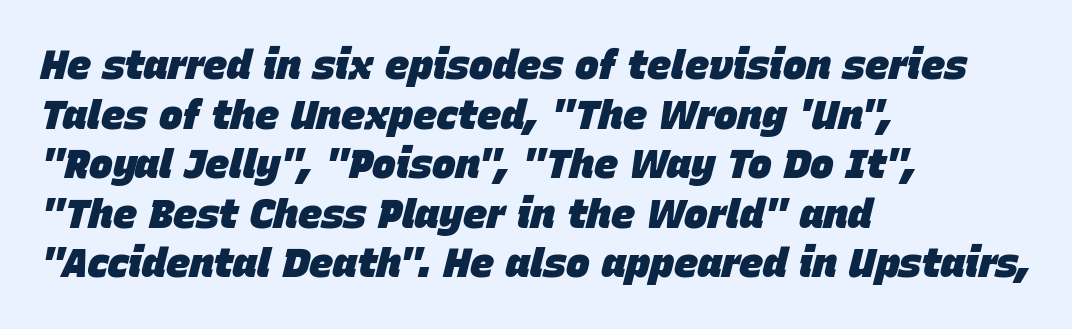
Each glyph is drawn with heavy, bold strokes. If you drew a line through each stem, it would be angled. How are the letters spaced? Ordinarily, with no added tracking. The foot of each line stays bare and open.
